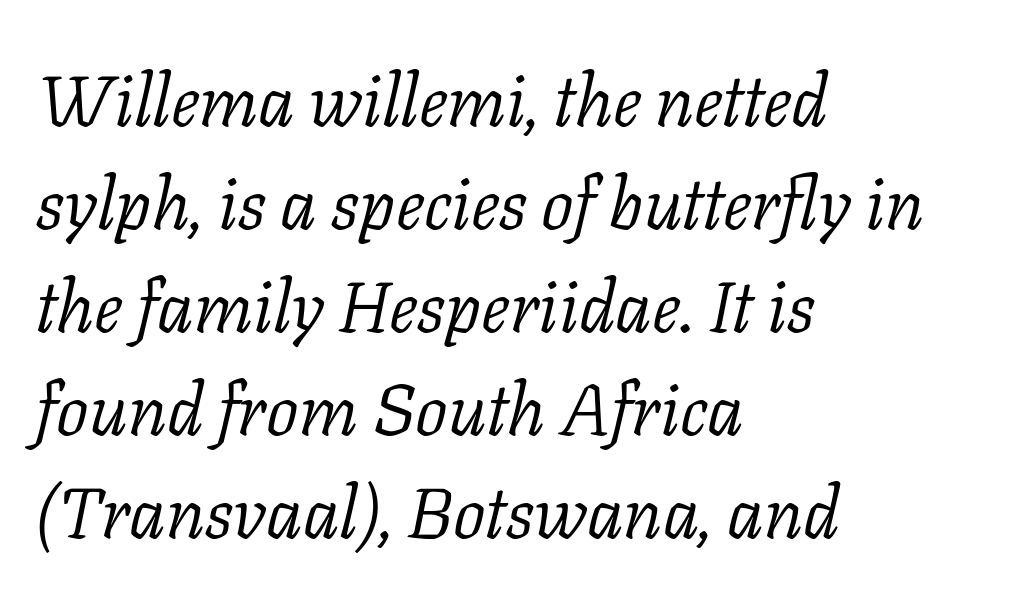
The image shows 72 px light serif type, italic (leaning right); set left-aligned, normal line spacing (1.43x), normal letter spacing, not underlined; low stroke contrast and a medium x-height.
